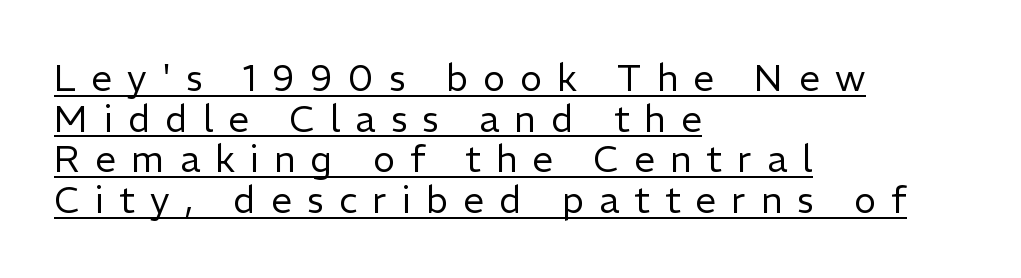
{"serif": "no", "italic": "no", "bold": "no", "weight": "regular", "width": "normal", "stroke_contrast": "low", "x_height": "medium", "monospaced": "no", "underline": "yes", "align": "left", "line_spacing": "tight", "line_spacing_ratio": 1.1, "letter_spacing": "wide", "letter_spacing_em": 0.41, "glyph_px": 37}
